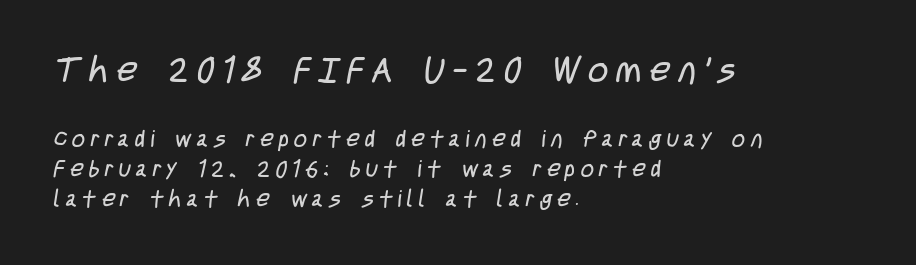
{"serif": "no", "bold": "no", "weight": "regular", "width": "condensed", "stroke_contrast": "low", "x_height": "large", "monospaced": "no", "underline": "no", "align": "left", "line_spacing": "normal", "line_spacing_ratio": 1.31, "letter_spacing": "wide", "letter_spacing_em": 0.23, "larger_block": "first", "size_ratio": 1.52, "glyph_px": 35}
